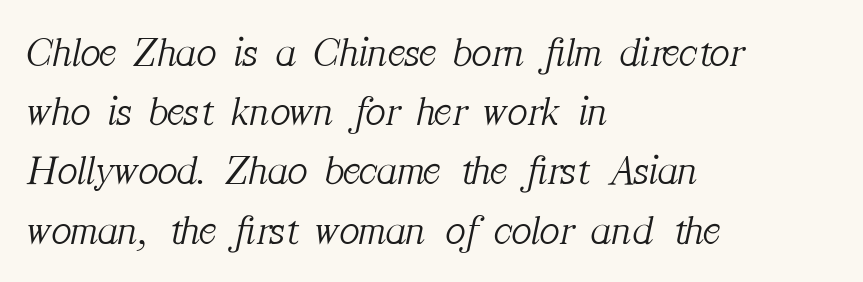
Q: Is the text bold? A: No.
Q: Is the text italic (slanted)? A: Yes, it leans right by about 12 degrees.
Q: Is the typeface a serif or a sans-serif typeface? A: Serif.
Q: Is the text underlined? A: No.
Q: How is the paragraph aligned? A: Left-aligned.
Q: Is the spacing between letters normal or unusually wide? A: Normal.
Q: Is the spacing between lines tight, normal or loose? A: Normal.
Q: Width (condensed, normal, or wide)? A: Normal.
Q: Stroke contrast? A: Medium.
Q: x-height? A: Medium.
Q: Monospaced? A: No.
